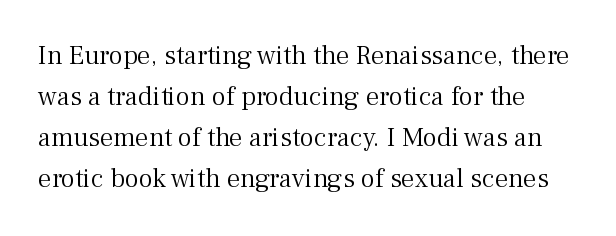
Q: Is the text bold? A: No.
Q: Is the text italic (slanted)? A: No, it is upright.
Q: Is the text underlined? A: No.
Q: Is the spacing between letters normal or unusually wide? A: Normal.
Q: Is the spacing between lines tight, normal or loose? A: Normal.
